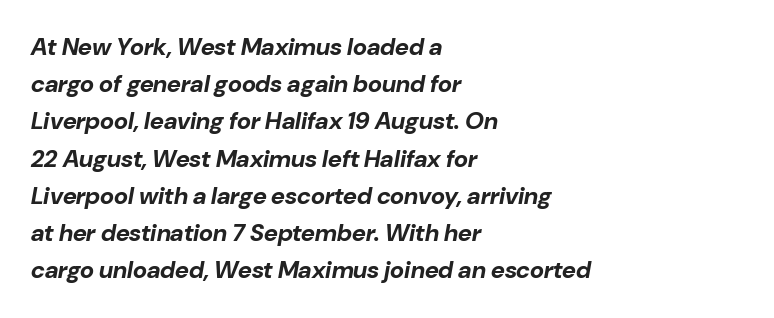
Notice how descenders clear the ascenders below comfortably — that's standard leading. Spacing between characters is what you'd get straight out of the box. Bare-footed words on every line. The letters are bold, with thick, heavy strokes. Slant detected: the letters are inclined.
